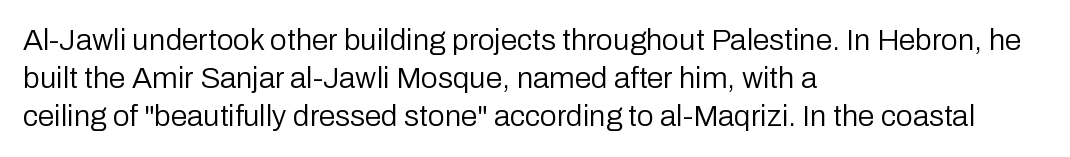
The image shows 30 px regular-weight sans-serif type, upright; set left-aligned, normal line spacing (1.27x), normal letter spacing, not underlined; low stroke contrast and a medium x-height.
